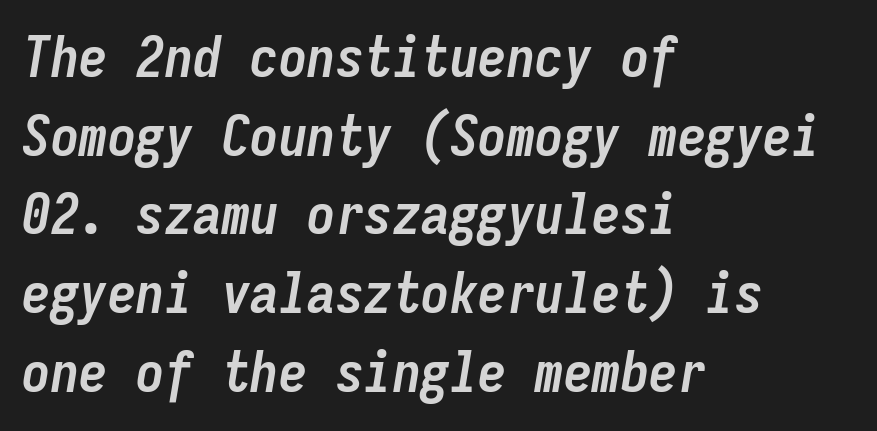
The image shows 57 px semibold, condensed type, italic (leaning right), monospaced; set left-aligned, normal line spacing (1.38x), normal letter spacing, not underlined; low stroke contrast and a medium x-height.
